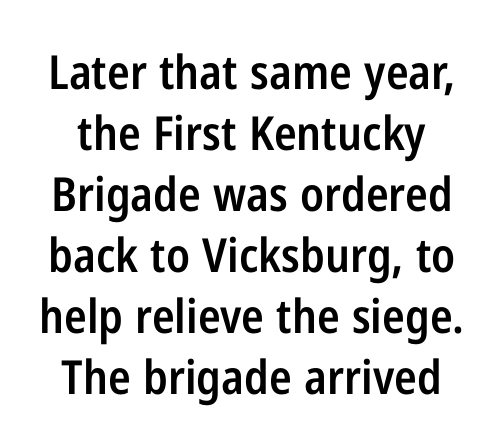
Is this a sans? Yes — the strokes have no serifs. Rendered with straight, roman letterforms. Nobody drew a line under any word here. Interline gaps are of average width in this sample. You could call the tracking neutral — neither tight nor loose.
